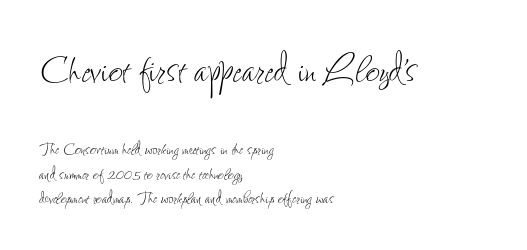
Q: Is the text bold? A: No.
Q: Is the text italic (slanted)? A: Yes.
Q: Is the text underlined? A: No.
Q: How is the paragraph aligned? A: Left-aligned.
Q: Is the spacing between letters normal or unusually wide? A: Normal.
Q: Which block of text is set in a larger size, the first (top) or the second (bottom)? A: The first (top) one.
Q: Width (condensed, normal, or wide)? A: Condensed.
Q: Stroke contrast? A: Low.
Q: x-height? A: Small.
Q: Monospaced? A: No.
